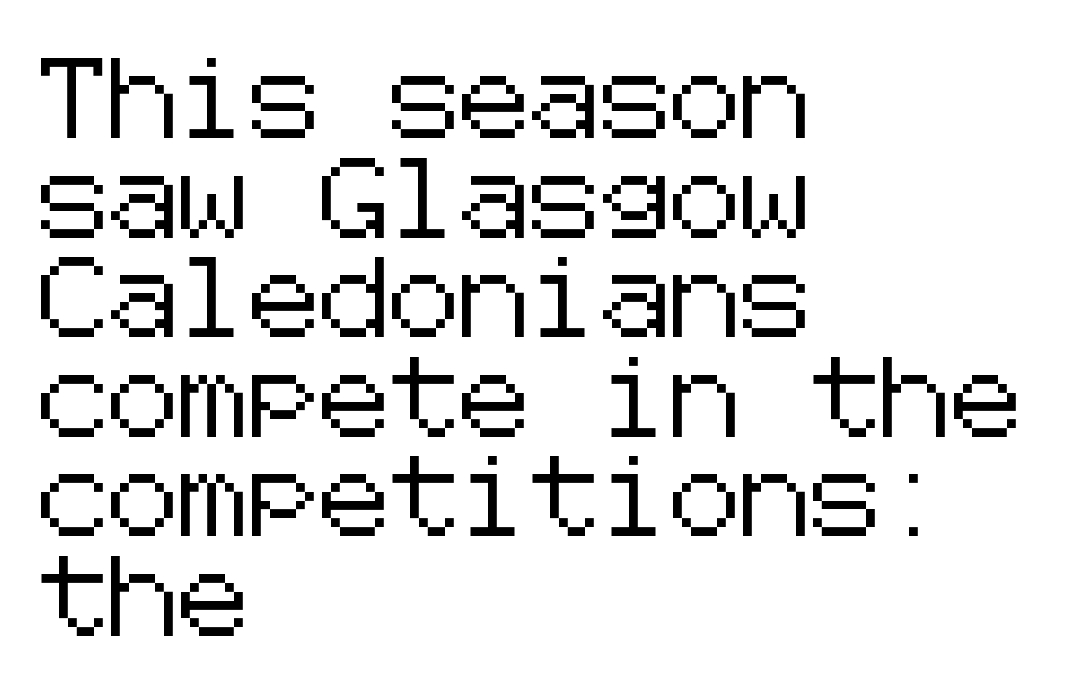
Does the type have serifs? No, each stem ends abruptly. Caption: multi-line text, flush left, ragged right. Regarding leading, the lines here are spaced in the standard way. Upright lettering throughout. Only glyphs here, with clear space below each row. Look at the tracking — it's just the regular setting, nothing added.
